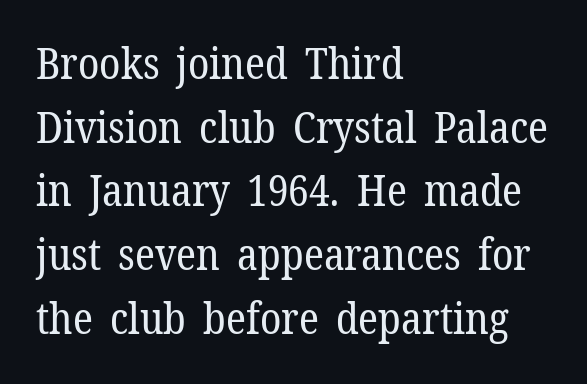
Vertical spacing — default. Stroke thickness stays within the range of a standard reading face or lighter. You can tell from the footed stems that serif type was used. Ascenders rise straight up at ninety degrees. Does extra space separate the letters? No, they use regular spacing.
